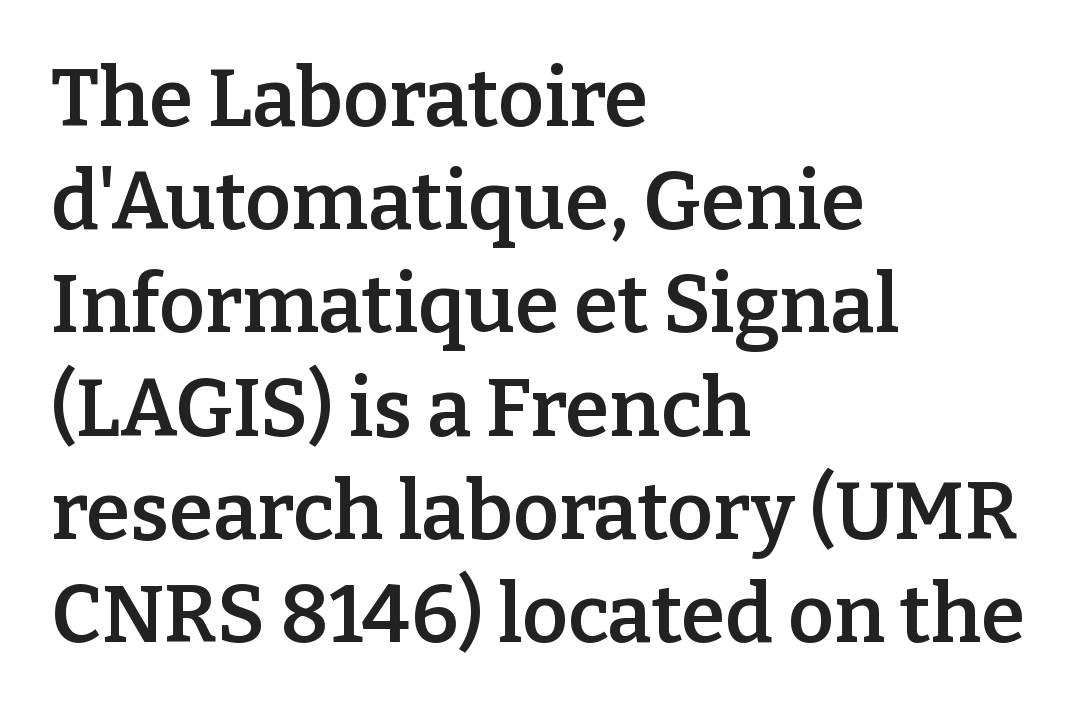
{"serif": "yes", "italic": "no", "bold": "semi", "weight": "semibold", "width": "normal", "stroke_contrast": "low", "x_height": "medium", "monospaced": "no", "underline": "no", "align": "left", "line_spacing": "normal", "line_spacing_ratio": 1.29, "letter_spacing": "normal", "letter_spacing_em": 0.0, "glyph_px": 80}
